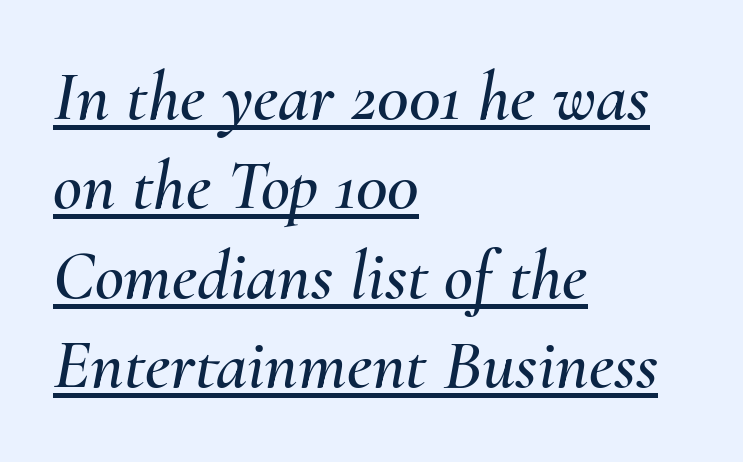
The paragraph has a hard left edge and a soft right edge. Underline: present. Style check: oblique. Whoever set this chose a conventional vertical rhythm. Varying glyph widths throughout — classic text-font behaviour.
